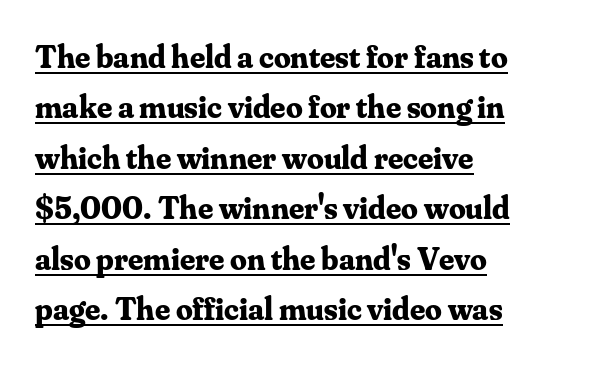
The image shows 33 px bold serif type, upright; set left-aligned, normal line spacing (1.53x), normal letter spacing, underlined; medium stroke contrast and a small x-height.
